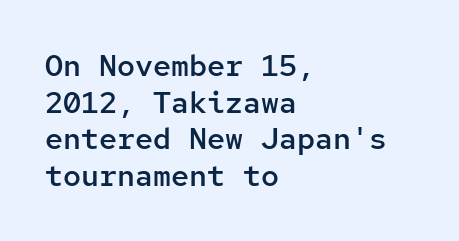
{"serif": "no", "italic": "no", "bold": "semi", "weight": "semibold", "width": "normal", "stroke_contrast": "low", "x_height": "medium", "monospaced": "yes", "underline": "no", "align": "left", "line_spacing_ratio": 1.22, "letter_spacing": "normal", "letter_spacing_em": 0.0, "glyph_px": 30}
